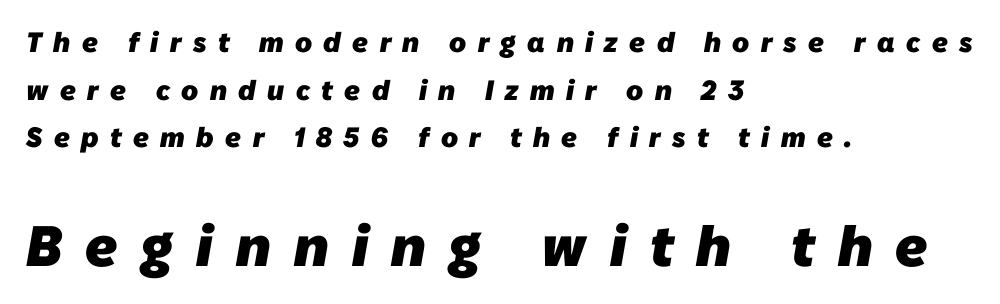
{"serif": "no", "bold": "yes", "weight": "heavy", "width": "normal", "stroke_contrast": "low", "x_height": "medium", "monospaced": "no", "underline": "no", "align": "left", "line_spacing": "normal", "line_spacing_ratio": 1.7, "letter_spacing": "wide", "letter_spacing_em": 0.41, "larger_block": "second", "size_ratio": 2.04, "glyph_px": 57}
